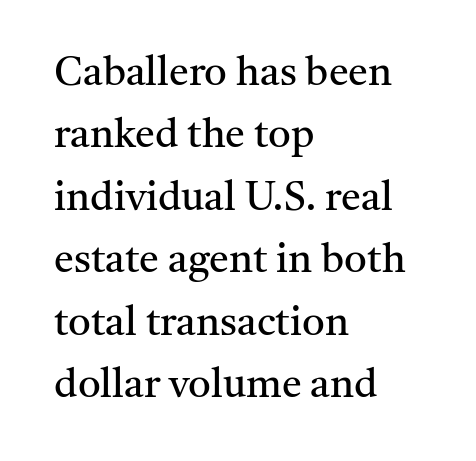
Q: Is the text bold? A: No.
Q: Is the text italic (slanted)? A: No, it is upright.
Q: Is the typeface a serif or a sans-serif typeface? A: Serif.
Q: Is the text underlined? A: No.
Q: How is the paragraph aligned? A: Left-aligned.
Q: Is the spacing between letters normal or unusually wide? A: Normal.
Q: Is the spacing between lines tight, normal or loose? A: Normal.
Q: Width (condensed, normal, or wide)? A: Normal.
Q: Stroke contrast? A: Medium.
Q: x-height? A: Medium.
Q: Monospaced? A: No.
